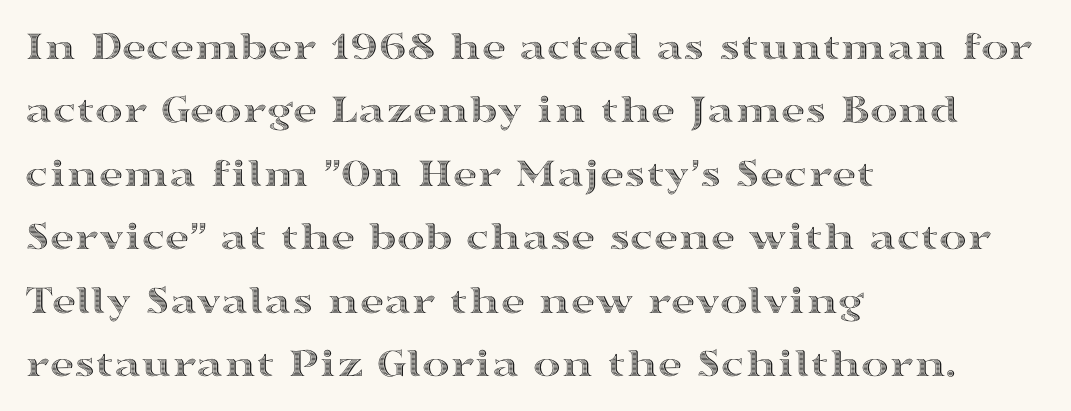
The image shows 42 px wide type, upright; set left-aligned, normal line spacing (1.51x), normal letter spacing, not underlined; a medium x-height.
